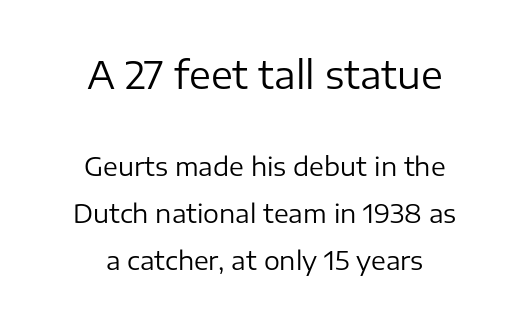
The image shows 37 px regular-weight sans-serif type, upright; set centered, line spacing 1.89x, normal letter spacing, not underlined; the first (top) block is 1.48x larger; low stroke contrast and a medium x-height.
